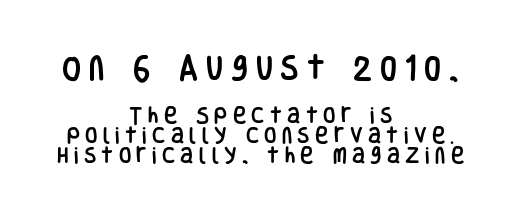
{"italic": "no", "underline": "no", "align": "center", "line_spacing": "tight", "line_spacing_ratio": 1.11, "letter_spacing": "wide", "letter_spacing_em": 0.3, "larger_block": "first", "size_ratio": 1.5, "glyph_px": 27}
